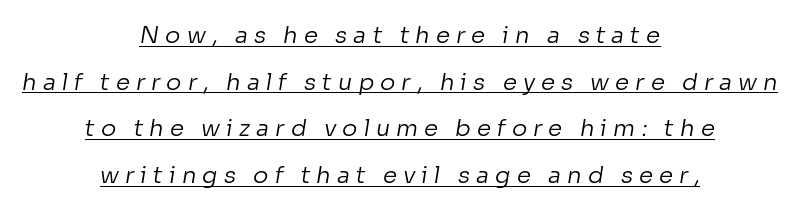
Q: Is the text bold? A: No.
Q: Is the text underlined? A: Yes.
Q: How is the paragraph aligned? A: Centered.
Q: Is the spacing between letters normal or unusually wide? A: Unusually wide.
Q: Is the spacing between lines tight, normal or loose? A: Loose.
